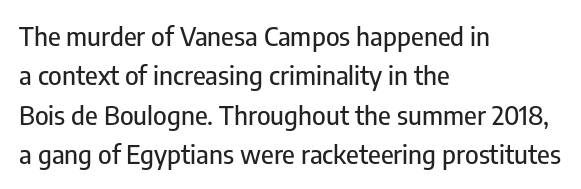
The image shows 26 px text type, upright; set left-aligned, normal line spacing (1.51x), normal letter spacing, not underlined.
